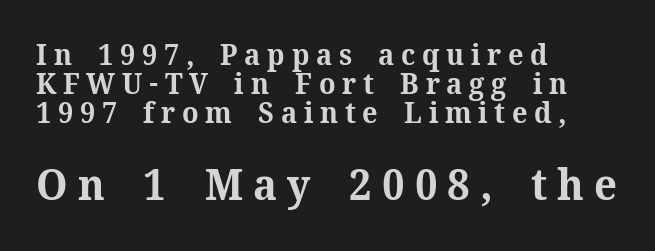
{"serif": "yes", "italic": "no", "bold": "yes", "weight": "bold", "width": "normal", "stroke_contrast": "medium", "x_height": "medium", "monospaced": "no", "underline": "no", "align": "left", "line_spacing": "tight", "line_spacing_ratio": 1.0, "letter_spacing": "wide", "letter_spacing_em": 0.23, "larger_block": "second", "size_ratio": 1.48, "glyph_px": 43}
